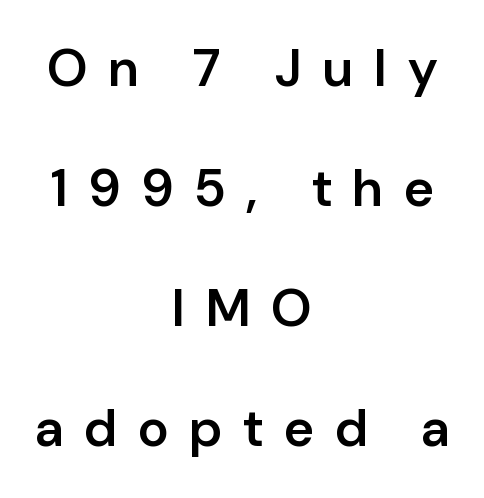
Q: Is the text bold? A: Semi-bold.
Q: Is the text italic (slanted)? A: No, it is upright.
Q: Is the typeface a serif or a sans-serif typeface? A: Sans-serif.
Q: Is the text underlined? A: No.
Q: How is the paragraph aligned? A: Centered.
Q: Is the spacing between letters normal or unusually wide? A: Unusually wide.
Q: Is the spacing between lines tight, normal or loose? A: Loose.
Q: Width (condensed, normal, or wide)? A: Normal.
Q: Stroke contrast? A: Low.
Q: x-height? A: Medium.
Q: Monospaced? A: No.
